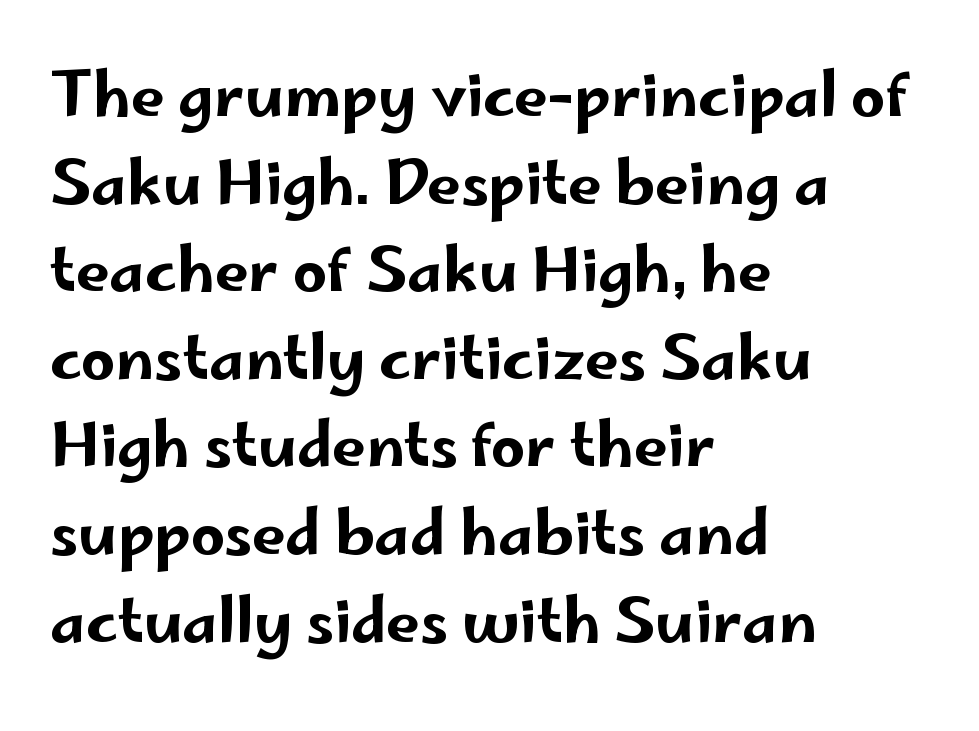
The image shows 60 px wide sans-serif type, upright; set left-aligned, normal line spacing (1.46x), normal letter spacing, not underlined; low stroke contrast and a small x-height.
